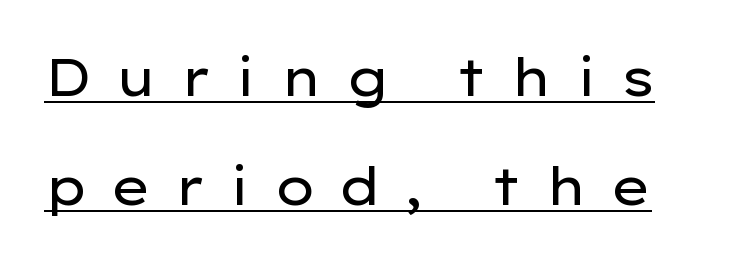
{"serif": "no", "italic": "no", "bold": "no", "weight": "regular", "width": "wide", "stroke_contrast": "low", "x_height": "medium", "monospaced": "no", "underline": "yes", "line_spacing": "loose", "line_spacing_ratio": 2.09, "letter_spacing": "wide", "letter_spacing_em": 0.44, "glyph_px": 52}
